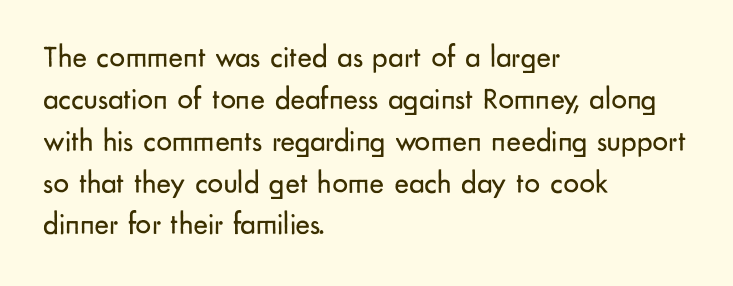
{"serif": "no", "italic": "no", "bold": "no", "weight": "regular", "width": "normal", "stroke_contrast": "low", "x_height": "small", "monospaced": "no", "underline": "no", "align": "left", "line_spacing": "normal", "line_spacing_ratio": 1.35, "letter_spacing": "normal", "letter_spacing_em": 0.0, "glyph_px": 31}
